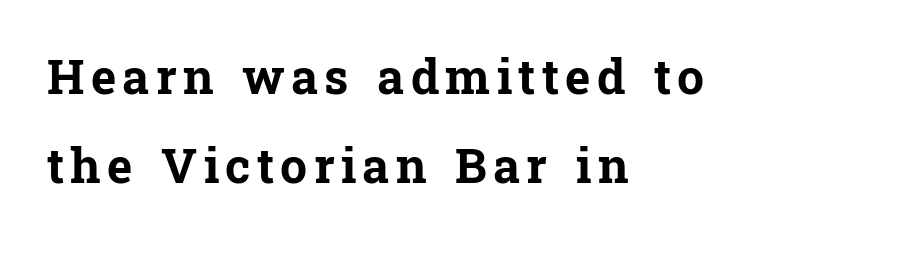
Spacing verdict: proportional, widths tailored to each character. Teacher's note: observe the even left margin — that is flush-left alignment. Unlike a clean sans, this face finishes its strokes with serifs. Underlining? Definitely not there.
